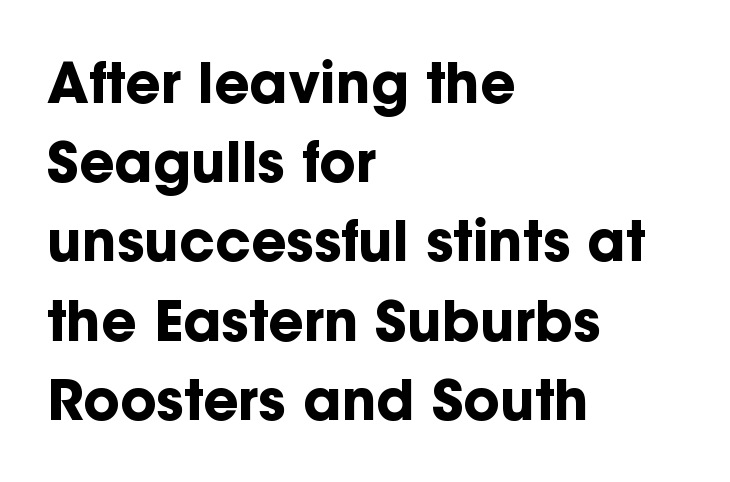
The image shows 55 px bold sans-serif type, upright; set left-aligned, normal line spacing (1.44x), normal letter spacing, not underlined; low stroke contrast and a medium x-height.
